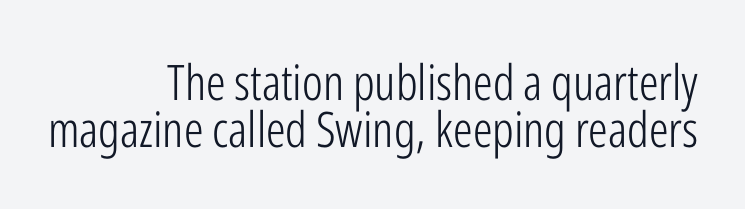
{"serif": "no", "italic": "no", "bold": "no", "weight": "light", "width": "condensed", "stroke_contrast": "low", "x_height": "medium", "monospaced": "no", "underline": "no", "align": "right", "line_spacing": "tight", "line_spacing_ratio": 0.95, "letter_spacing": "normal", "letter_spacing_em": 0.0, "glyph_px": 49}
